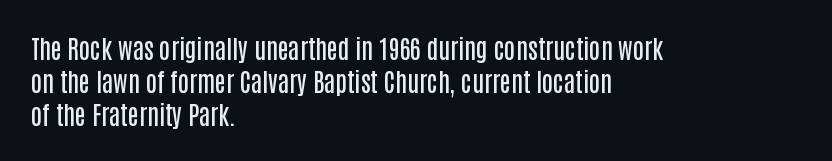
The image shows 25 px text type, upright; set left-aligned, normal line spacing (1.32x), normal letter spacing, not underlined.
